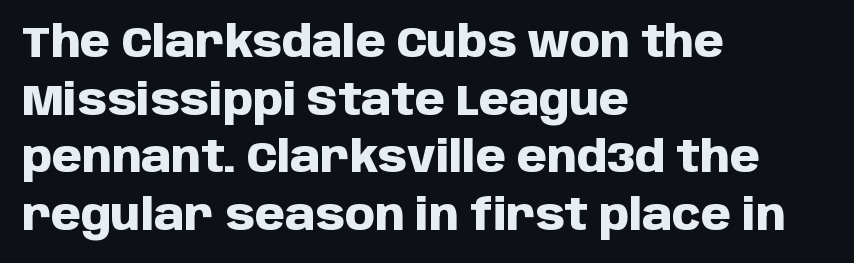
The image shows 43 px heavy sans-serif type, upright; set left-aligned, normal line spacing (1.34x), normal letter spacing, not underlined; low stroke contrast and a large x-height.
